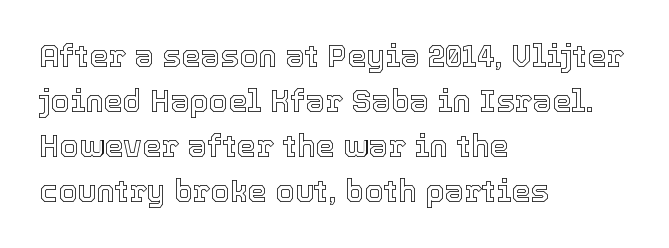
{"italic": "no", "width": "normal", "x_height": "medium", "monospaced": "no", "underline": "no", "align": "left", "line_spacing": "normal", "line_spacing_ratio": 1.45, "letter_spacing": "normal", "letter_spacing_em": 0.0, "glyph_px": 31}
